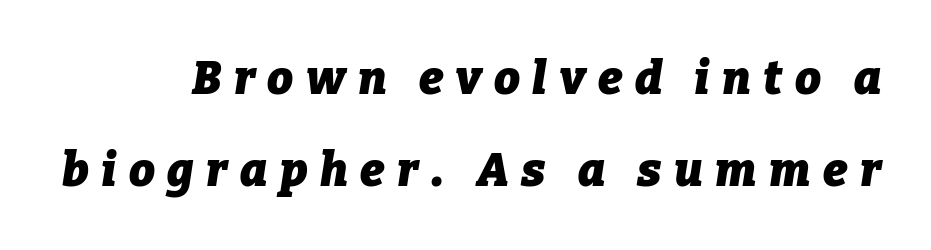
The image shows 46 px heavy type, italic (leaning right); set loose line spacing (2.01x), unusually wide letter spacing (+0.27 em), not underlined; low stroke contrast and a medium x-height.
